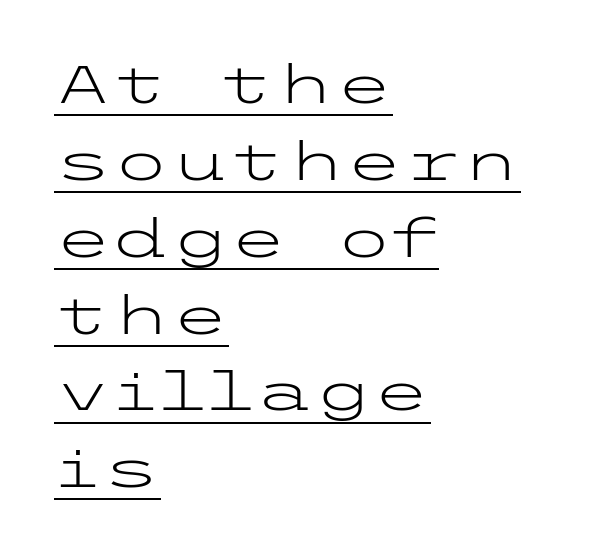
The image shows 53 px light, wide sans-serif type, upright; set left-aligned, normal line spacing (1.45x), normal letter spacing, underlined; low stroke contrast and a medium x-height.
